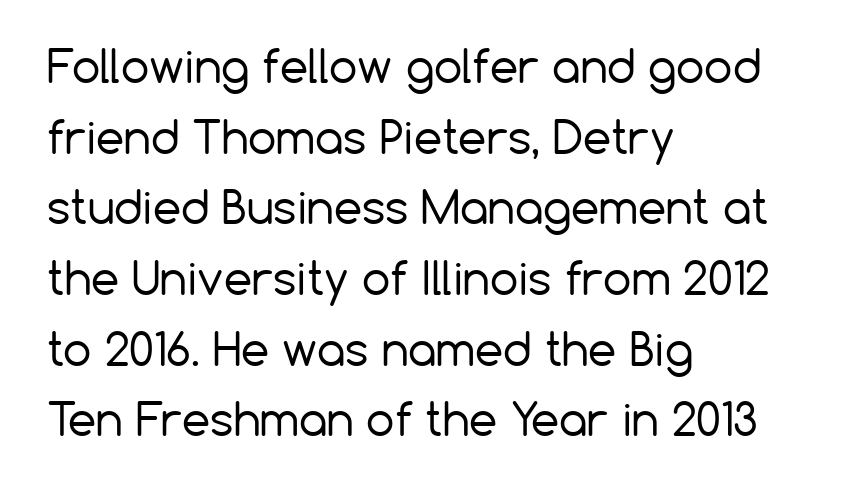
Normally led — the rows are evenly, conventionally spaced. No chunkiness to these letters — they're not bold. Quick note: not italic, upright. Plain, unruled lines of type.
